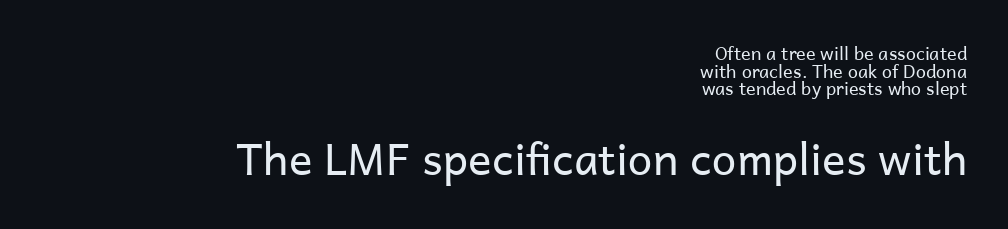
Q: Is the text bold? A: No.
Q: Is the text italic (slanted)? A: No, it is upright.
Q: Is the typeface a serif or a sans-serif typeface? A: Sans-serif.
Q: Is the text underlined? A: No.
Q: How is the paragraph aligned? A: Right-aligned.
Q: Is the spacing between letters normal or unusually wide? A: Normal.
Q: Is the spacing between lines tight, normal or loose? A: Tight.
Q: Which block of text is set in a larger size, the first (top) or the second (bottom)? A: The second (bottom) one.
Q: Width (condensed, normal, or wide)? A: Normal.
Q: Stroke contrast? A: Low.
Q: x-height? A: Medium.
Q: Monospaced? A: No.
